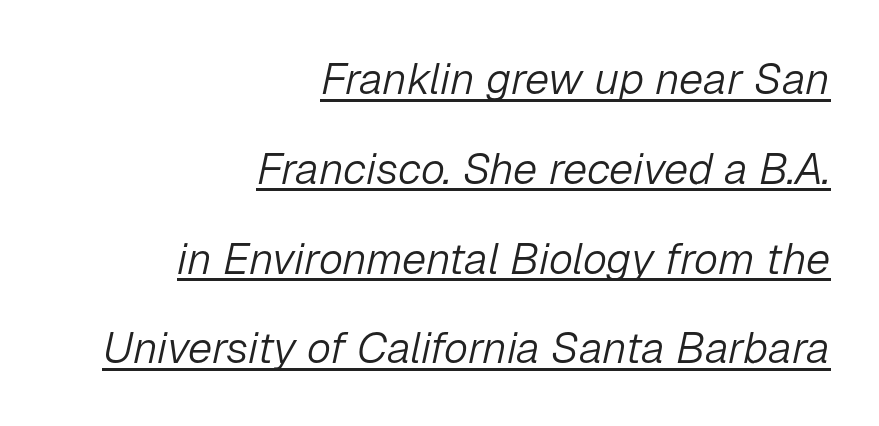
{"italic": "yes", "lean": "right", "slant_degrees": 12, "bold": "no", "weight": "light", "width": "normal", "stroke_contrast": "low", "x_height": "medium", "monospaced": "no", "underline": "yes", "align": "right", "line_spacing": "loose", "line_spacing_ratio": 2.04, "letter_spacing": "normal", "letter_spacing_em": 0.0, "glyph_px": 44}
